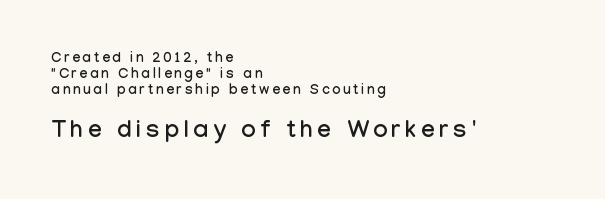
You get the small type first, then a jump to larger type. Vertical strokes here are truly vertical. Horizontally, the lines are justified to the leading edge only. Between one letter and the next there's a generous, obvious gap.
